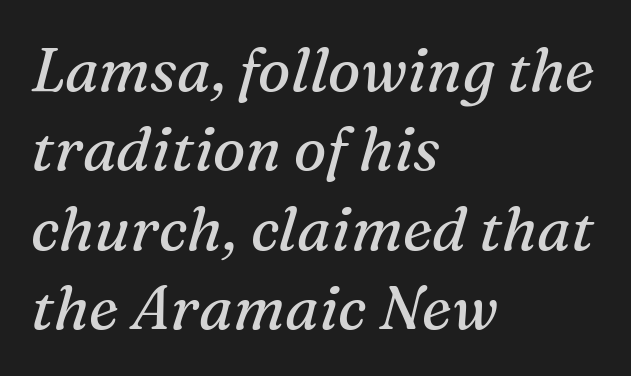
{"serif": "yes", "italic": "yes", "lean": "right", "slant_degrees": 16, "bold": "no", "weight": "regular", "width": "normal", "stroke_contrast": "medium", "x_height": "medium", "monospaced": "no", "underline": "no", "align": "left", "line_spacing": "normal", "line_spacing_ratio": 1.3, "letter_spacing": "normal", "letter_spacing_em": 0.0, "glyph_px": 61}
